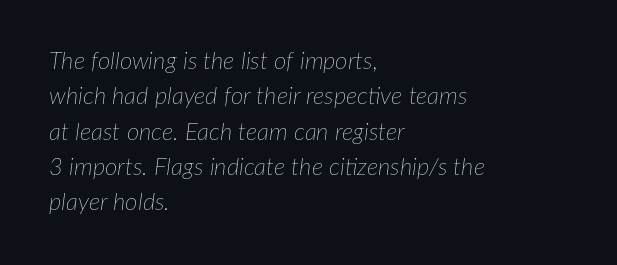
The image shows 24 px text type, italic (leaning right); set left-aligned, normal line spacing (1.47x), normal letter spacing, not underlined.
